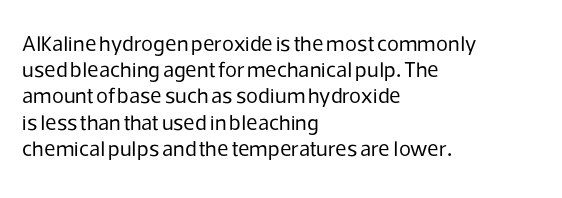
Q: Is the text bold? A: No.
Q: Is the text italic (slanted)? A: No, it is upright.
Q: Is the text underlined? A: No.
Q: How is the paragraph aligned? A: Left-aligned.
Q: Is the spacing between letters normal or unusually wide? A: Normal.
